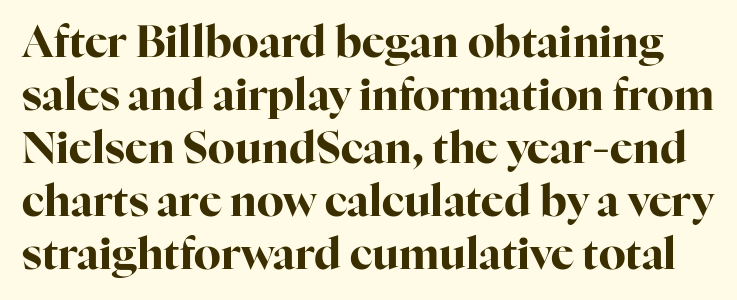
The image shows 43 px bold serif type, upright; set line spacing 1.23x, normal letter spacing, not underlined; high stroke contrast and a medium x-height.
